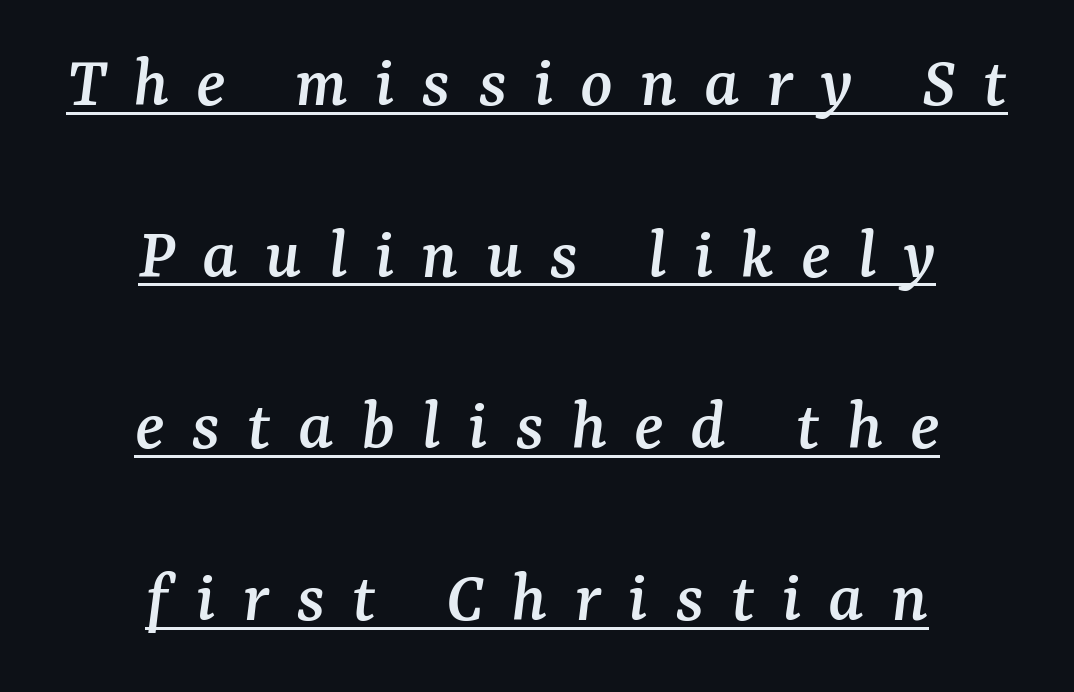
The image shows 75 px serif type, italic (leaning right); set centered, loose line spacing (2.29x), unusually wide letter spacing (+0.36 em), underlined; medium stroke contrast and a medium x-height.
